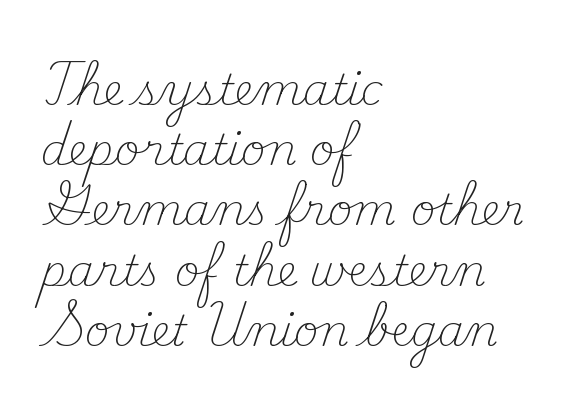
The image shows 43 px light serif type; set left-aligned, normal line spacing (1.4x), normal letter spacing, not underlined; medium stroke contrast and a small x-height.
